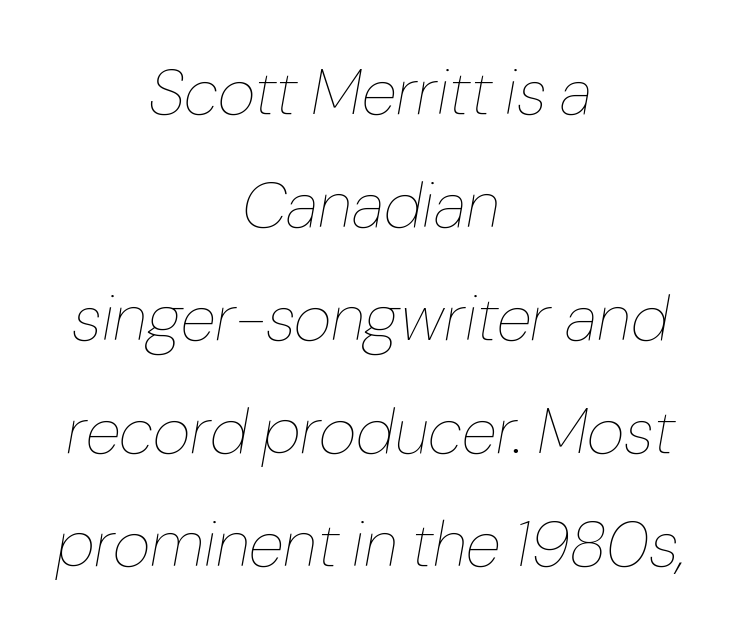
The image shows 65 px thin type, italic (leaning right); set centered, line spacing 1.74x, normal letter spacing, not underlined; low stroke contrast and a medium x-height.
